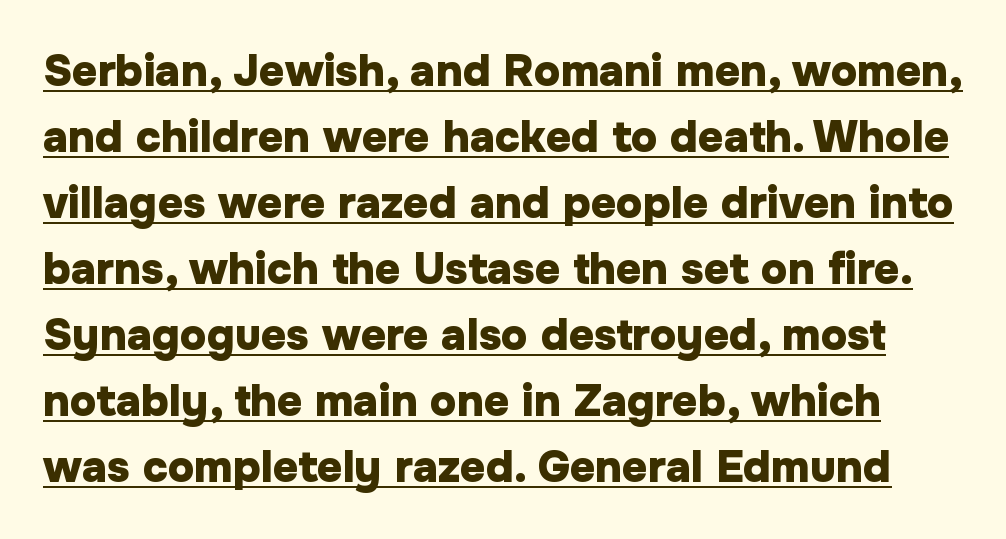
The image shows 44 px heavy sans-serif type, upright; set normal line spacing (1.5x), normal letter spacing, underlined; low stroke contrast and a medium x-height.
